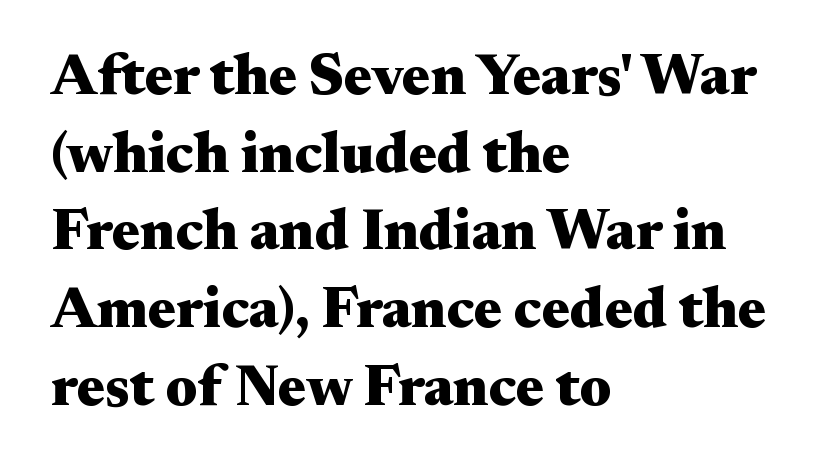
The rows are spaced the way most documents space them. In terms of letterform style, serifs are clearly present. These words are printed bold, with thick strokes throughout. Words float on clear page, feet unadorned.
